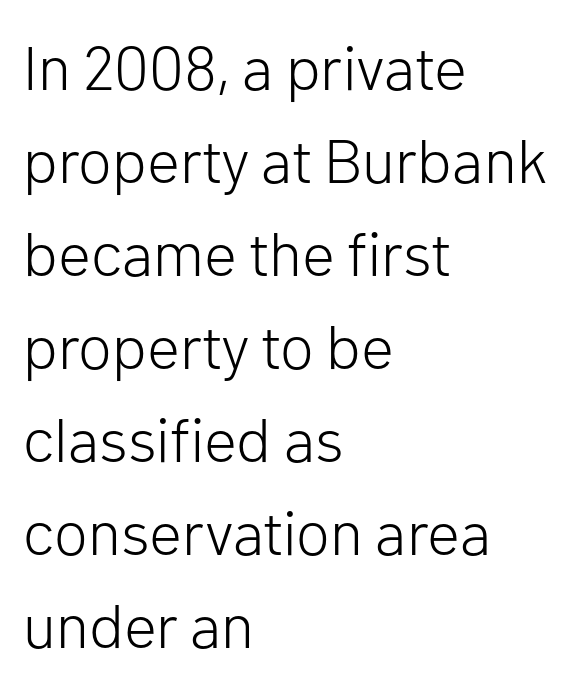
{"serif": "no", "italic": "no", "bold": "no", "weight": "light", "width": "normal", "stroke_contrast": "low", "x_height": "medium", "monospaced": "no", "underline": "no", "align": "left", "line_spacing": "normal", "line_spacing_ratio": 1.5, "letter_spacing": "normal", "letter_spacing_em": 0.0, "glyph_px": 62}
